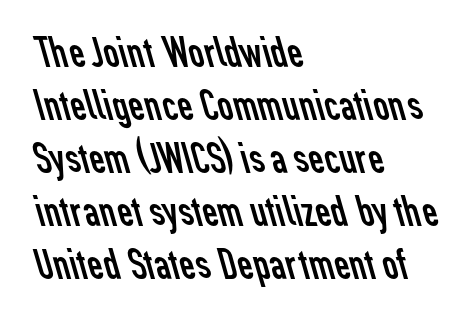
{"serif": "no", "bold": "no", "weight": "regular", "width": "normal", "stroke_contrast": "low", "x_height": "medium", "monospaced": "no", "underline": "no", "align": "left", "line_spacing_ratio": 1.23, "letter_spacing": "normal", "letter_spacing_em": 0.0, "glyph_px": 43}
